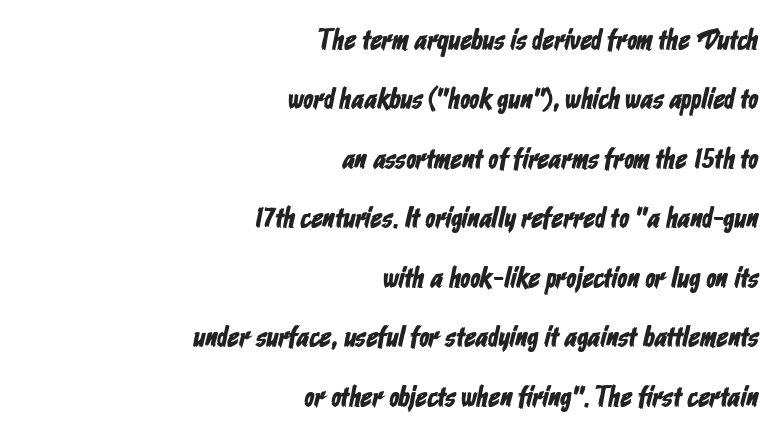
{"serif": "no", "width": "condensed", "stroke_contrast": "low", "x_height": "medium", "monospaced": "no", "underline": "no", "align": "right", "line_spacing": "loose", "line_spacing_ratio": 2.05, "letter_spacing": "normal", "letter_spacing_em": 0.0, "glyph_px": 29}
